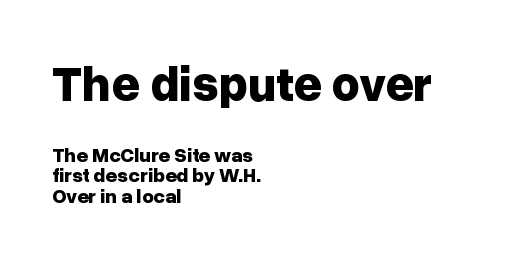
Q: Is the text bold? A: Yes.
Q: Is the text italic (slanted)? A: No, it is upright.
Q: Is the typeface a serif or a sans-serif typeface? A: Sans-serif.
Q: Is the text underlined? A: No.
Q: How is the paragraph aligned? A: Left-aligned.
Q: Is the spacing between letters normal or unusually wide? A: Normal.
Q: Is the spacing between lines tight, normal or loose? A: Tight.
Q: Which block of text is set in a larger size, the first (top) or the second (bottom)? A: The first (top) one.
Q: Width (condensed, normal, or wide)? A: Normal.
Q: Stroke contrast? A: Low.
Q: x-height? A: Medium.
Q: Monospaced? A: No.
